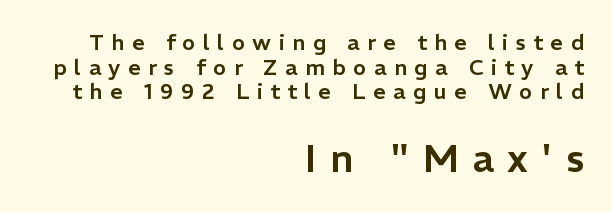
The face used here appears at its bigger size in the lower chunk. Is this a sans? Yes — the strokes have no serifs. Layout note: lines flush right. The rendering uses a small line-height, squeezing the rows. Spacing verdict: proportional, widths tailored to each character.
